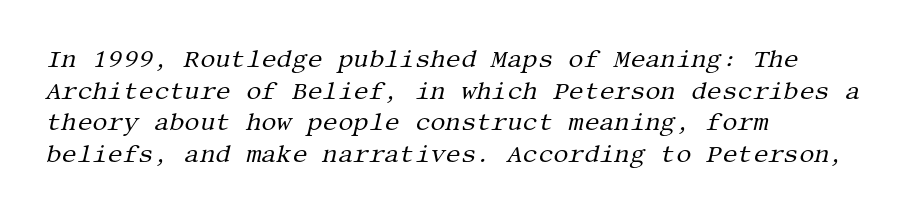
{"italic": "yes", "lean": "right", "slant_degrees": 13, "bold": "no", "underline": "no", "align": "left", "line_spacing": "normal", "line_spacing_ratio": 1.32, "letter_spacing": "normal", "letter_spacing_em": 0.0, "glyph_px": 24}
